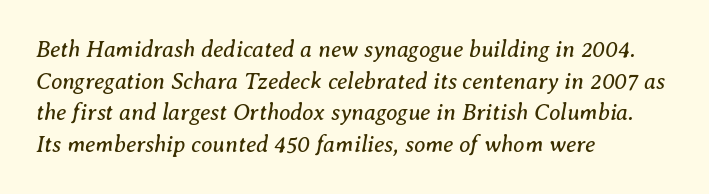
Q: Is the text bold? A: No.
Q: Is the text italic (slanted)? A: Yes, it leans right by about 8 degrees.
Q: Is the text underlined? A: No.
Q: How is the paragraph aligned? A: Left-aligned.
Q: Is the spacing between letters normal or unusually wide? A: Normal.
Q: Is the spacing between lines tight, normal or loose? A: Normal.
